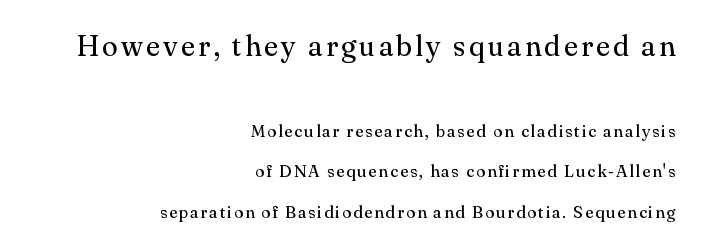
Q: Is the text bold? A: No.
Q: Is the text italic (slanted)? A: No, it is upright.
Q: Is the typeface a serif or a sans-serif typeface? A: Serif.
Q: Is the text underlined? A: No.
Q: How is the paragraph aligned? A: Right-aligned.
Q: Is the spacing between lines tight, normal or loose? A: Loose.
Q: Which block of text is set in a larger size, the first (top) or the second (bottom)? A: The first (top) one.
Q: Width (condensed, normal, or wide)? A: Normal.
Q: Stroke contrast? A: Medium.
Q: x-height? A: Small.
Q: Monospaced? A: No.
